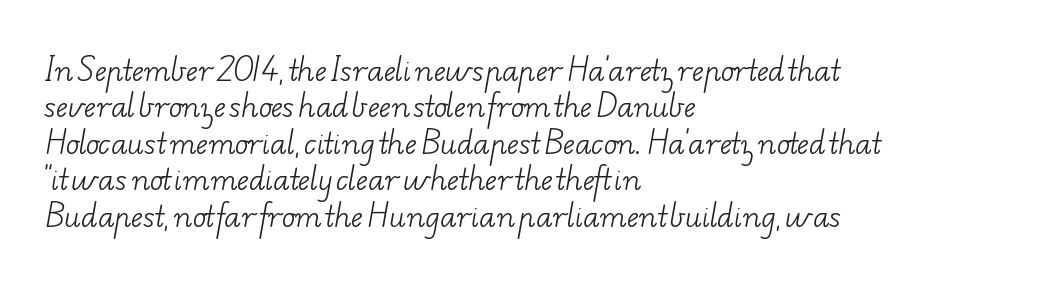
The typeface chosen for these lines features serifs. Letters have the restrained weight of plain body copy at most. Character widths vary here, with narrow letters taking less room than wide ones. Which margin do the lines hug? The left one — the right edge is uneven. Plain, unruled lines of type.
